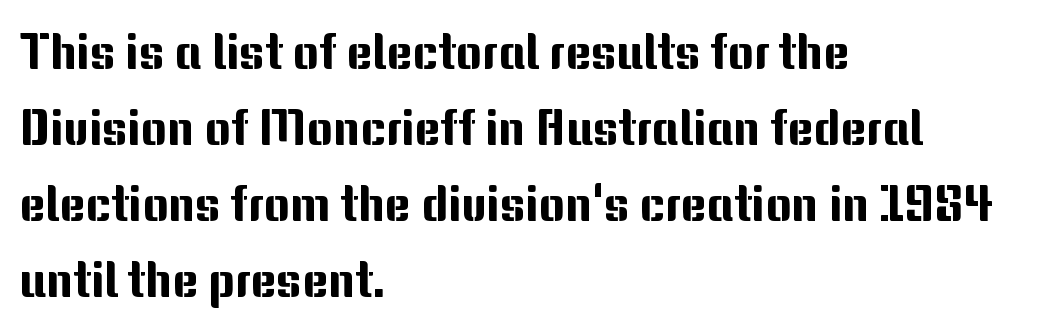
Reading down the column, the eye jumps a familiar distance to each next line. The lines are quadded left. Note the varied advance widths — an 'i' is clearly narrower than an 'm'. These lines are composed in type without serifs.
